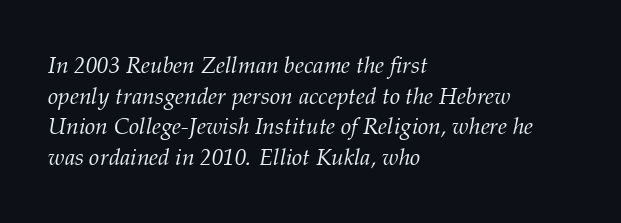
Q: Is the text bold? A: No.
Q: Is the text italic (slanted)? A: Yes, it leans right by about 12 degrees.
Q: Is the text underlined? A: No.
Q: How is the paragraph aligned? A: Left-aligned.
Q: Is the spacing between letters normal or unusually wide? A: Normal.
Q: Is the spacing between lines tight, normal or loose? A: Normal.
